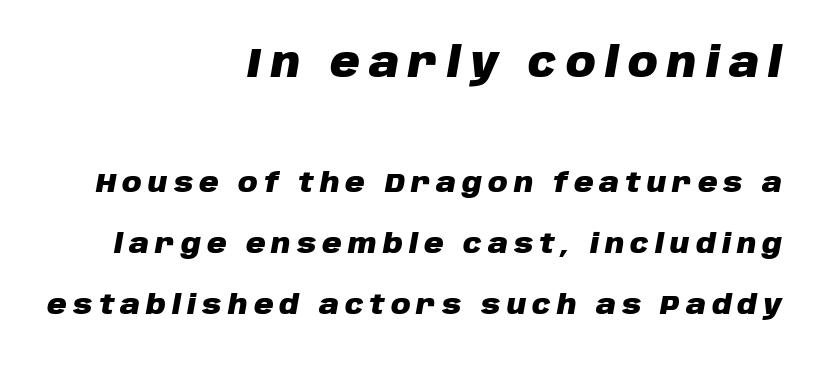
Q: Is the text bold? A: Yes.
Q: Is the text italic (slanted)? A: Yes, it leans right by about 10 degrees.
Q: Is the text underlined? A: No.
Q: How is the paragraph aligned? A: Right-aligned.
Q: Is the spacing between letters normal or unusually wide? A: Unusually wide.
Q: Is the spacing between lines tight, normal or loose? A: Loose.
Q: Which block of text is set in a larger size, the first (top) or the second (bottom)? A: The first (top) one.
Q: Width (condensed, normal, or wide)? A: Normal.
Q: Stroke contrast? A: Low.
Q: x-height? A: Large.
Q: Monospaced? A: No.
